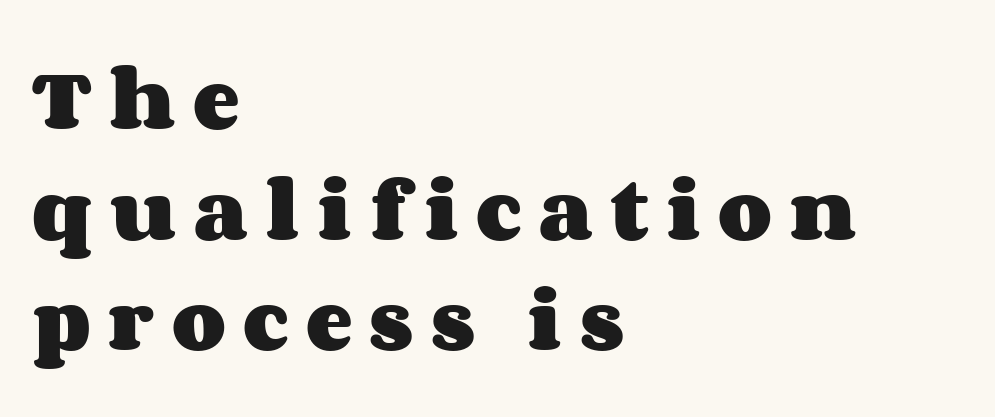
I'd describe the lettering as bold — thick and assertive. Each letter keeps its own natural width here, so spacing adapts to shape. The lettering holds an erect, upright posture throughout. Descenders hang freely into open space. Display-style spreading of the glyphs; the letterfit is very open. Interline gaps are of average width in this sample.
